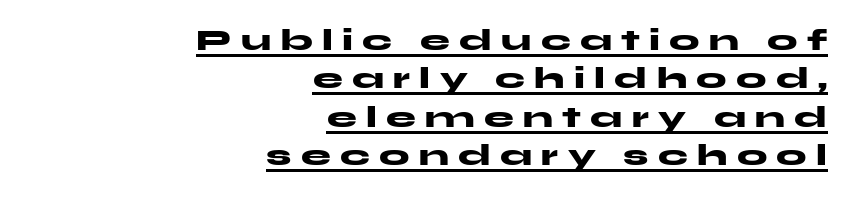
The image shows 30 px heavy, wide sans-serif type, upright; set right-aligned, normal line spacing (1.28x), unusually wide letter spacing (+0.31 em), underlined; medium stroke contrast and a medium x-height.
